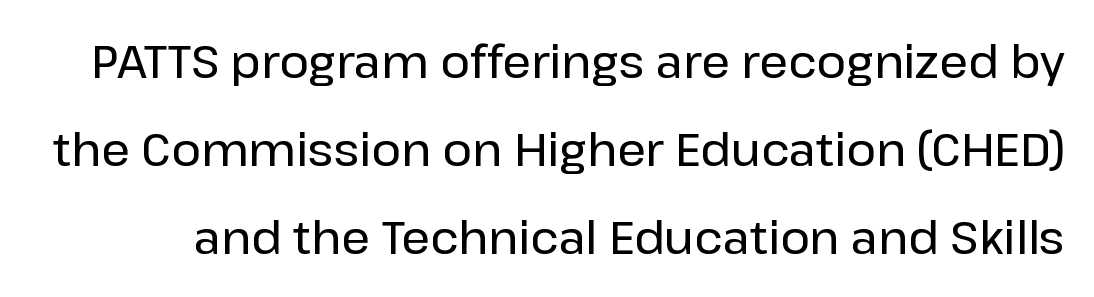
{"serif": "no", "italic": "no", "width": "normal", "stroke_contrast": "low", "x_height": "medium", "monospaced": "no", "underline": "no", "line_spacing": "loose", "line_spacing_ratio": 1.96, "letter_spacing": "normal", "letter_spacing_em": 0.0, "glyph_px": 45}
